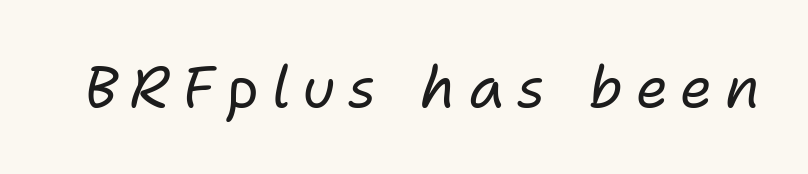
{"italic": "yes", "lean": "right", "slant_degrees": 11, "bold": "no", "weight": "regular", "width": "normal", "stroke_contrast": "low", "x_height": "medium", "monospaced": "no", "underline": "no", "letter_spacing": "wide", "letter_spacing_em": 0.22, "glyph_px": 57}
